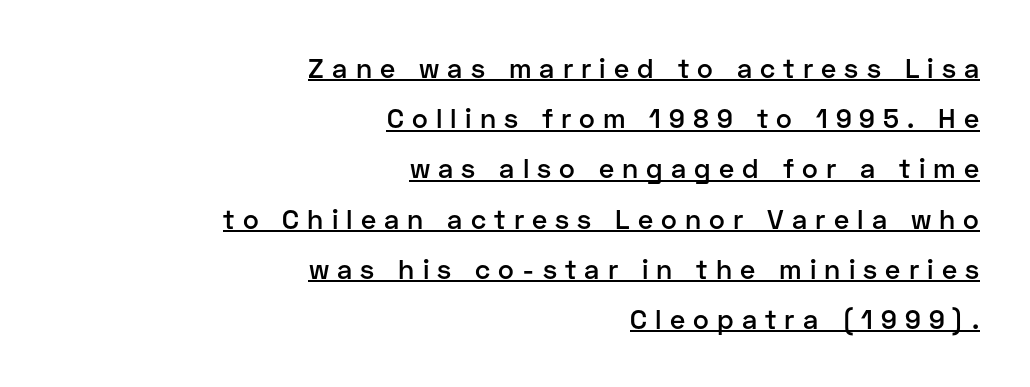
This is roman type, the default non-slanted kind. As a designer I'd log this as weight 600, semibold. Casual observation: everything's shoved over to the right. The specimen includes a rule beneath the text block's lines. The tracking reads as deliberately expanded to a designer's eye.
